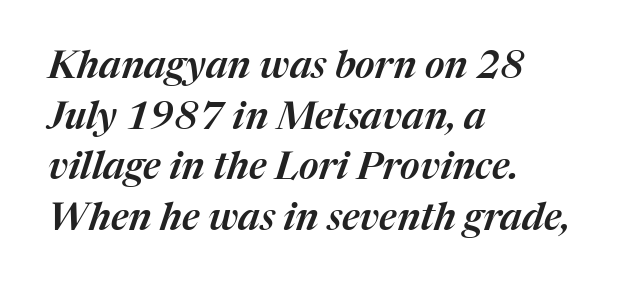
The image shows 38 px text type, italic (leaning right); set left-aligned, normal line spacing (1.33x), normal letter spacing, not underlined; medium stroke contrast and a medium x-height.
